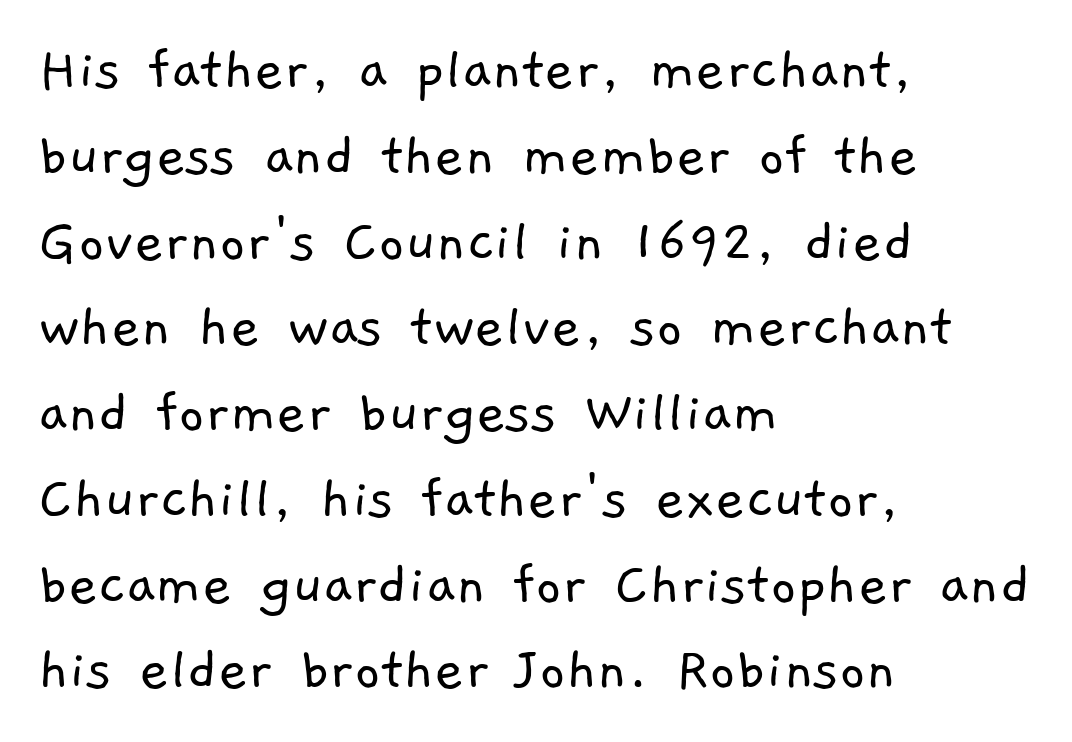
Note the varied advance widths — an 'i' is clearly narrower than an 'm'. Descenders are the only things crossing below the line. Stem width sits at or under what a default text font uses. Caption: standard tracking, unaltered.
